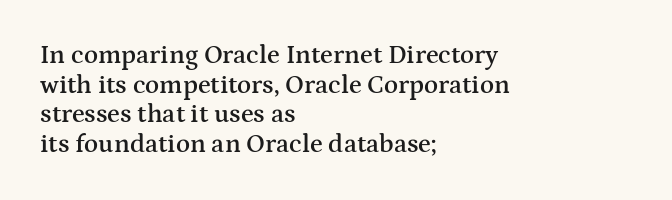
Reading down the column, the eye jumps only a short way to each next line. This sample is left-justified, so line endings fall wherever the words run out. This rendering features lettering with no underline. Summary of weight: moderately heavy, a semibold. Every stem runs plumb, perpendicular to the baseline. Each word holds together tightly as a unit, with standard inter-letter gaps.
